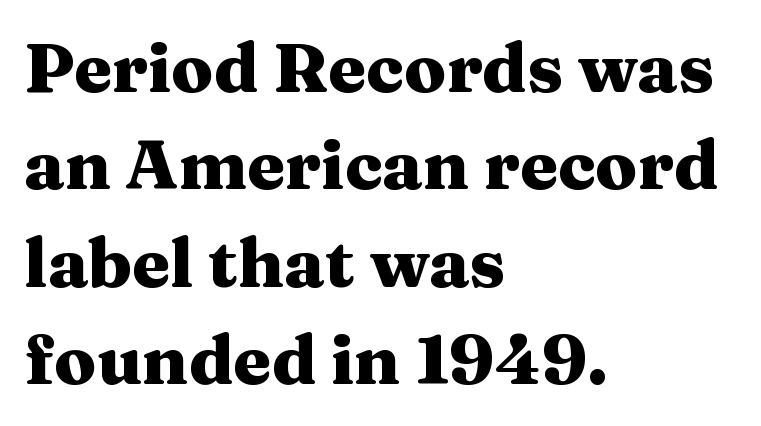
Q: Is the text bold? A: Yes.
Q: Is the text italic (slanted)? A: No, it is upright.
Q: Is the typeface a serif or a sans-serif typeface? A: Serif.
Q: Is the text underlined? A: No.
Q: How is the paragraph aligned? A: Left-aligned.
Q: Is the spacing between letters normal or unusually wide? A: Normal.
Q: Is the spacing between lines tight, normal or loose? A: Normal.
Q: Width (condensed, normal, or wide)? A: Wide.
Q: Stroke contrast? A: Medium.
Q: x-height? A: Medium.
Q: Monospaced? A: No.
